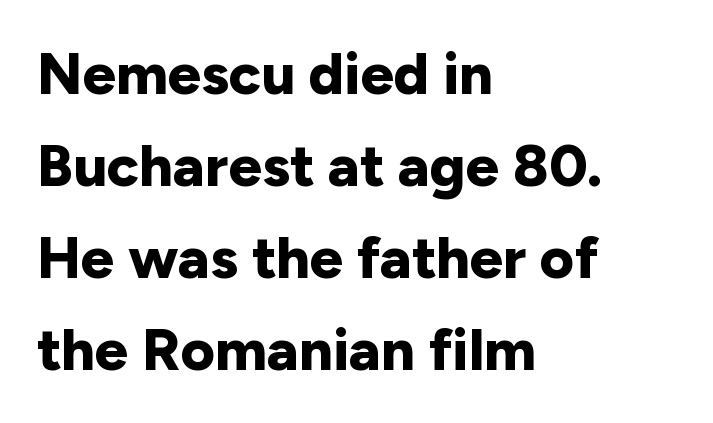
The image shows 59 px bold sans-serif type, upright; set left-aligned, normal line spacing (1.56x), normal letter spacing, not underlined; low stroke contrast and a medium x-height.
